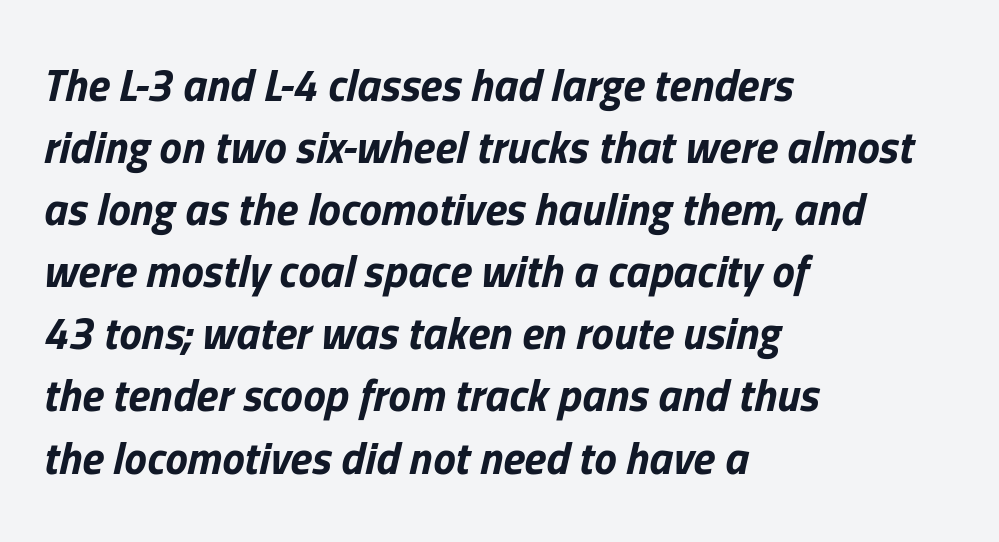
{"italic": "yes", "lean": "right", "slant_degrees": 13, "bold": "yes", "weight": "bold", "width": "normal", "stroke_contrast": "low", "x_height": "medium", "monospaced": "no", "underline": "no", "align": "left", "line_spacing": "normal", "line_spacing_ratio": 1.38, "letter_spacing": "normal", "letter_spacing_em": 0.0, "glyph_px": 45}
